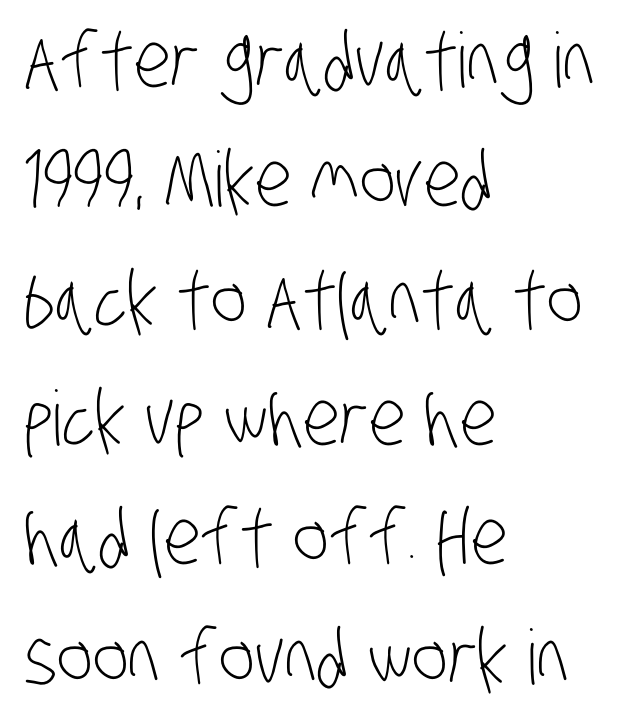
The image shows 76 px light, condensed sans-serif type; set left-aligned, normal line spacing (1.57x), normal letter spacing, not underlined; low stroke contrast and a large x-height.
